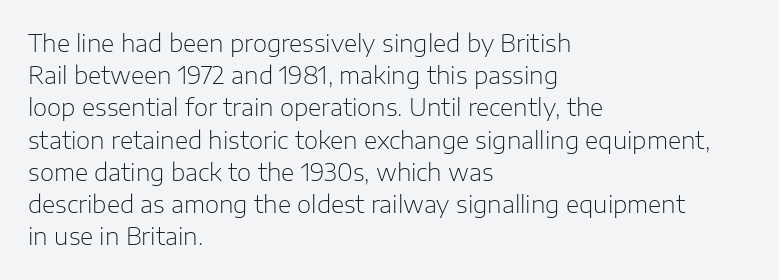
Q: Is the text bold? A: No.
Q: Is the text italic (slanted)? A: No, it is upright.
Q: Is the text underlined? A: No.
Q: How is the paragraph aligned? A: Left-aligned.
Q: Is the spacing between letters normal or unusually wide? A: Normal.
Q: Is the spacing between lines tight, normal or loose? A: Normal.
